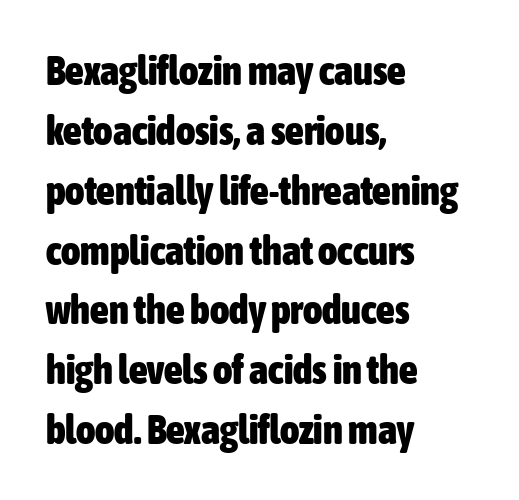
{"serif": "no", "italic": "no", "bold": "yes", "weight": "heavy", "width": "condensed", "stroke_contrast": "low", "x_height": "medium", "monospaced": "no", "underline": "no", "align": "left", "line_spacing": "normal", "line_spacing_ratio": 1.46, "letter_spacing": "normal", "letter_spacing_em": 0.0, "glyph_px": 41}
